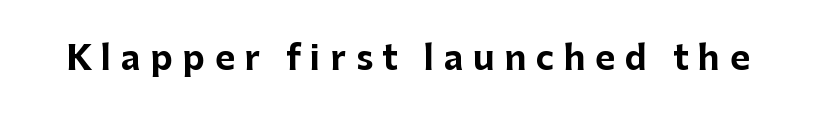
The letters carry no serifs — their stems end cleanly without finishing strokes. Typesetter's note: full bold, strokes at maximum text heaviness. The rendering uses natural spacing where letterforms have individual widths. How are the letters spaced? Widely, with obvious added tracking. Upright lettering throughout.
